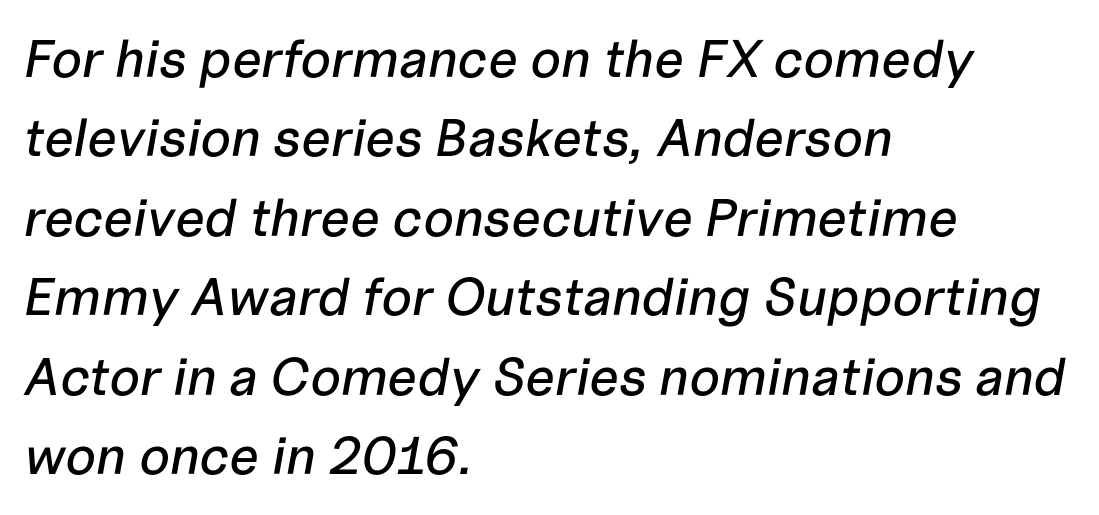
Q: Is the text italic (slanted)? A: Yes, it leans right by about 10 degrees.
Q: Is the text underlined? A: No.
Q: How is the paragraph aligned? A: Left-aligned.
Q: Is the spacing between letters normal or unusually wide? A: Normal.
Q: Is the spacing between lines tight, normal or loose? A: Normal.
Q: Width (condensed, normal, or wide)? A: Normal.
Q: Stroke contrast? A: Low.
Q: x-height? A: Medium.
Q: Monospaced? A: No.
